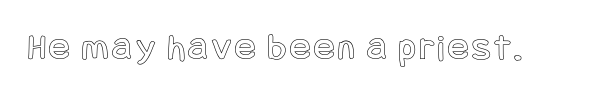
{"italic": "no", "width": "condensed", "x_height": "large", "underline": "no", "glyph_px": 38}
